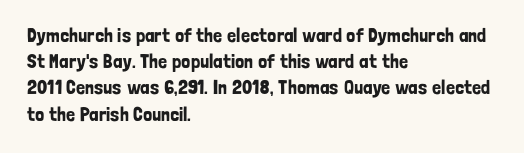
The image shows 20 px text type, upright; set left-aligned, normal line spacing (1.31x), normal letter spacing, not underlined.
